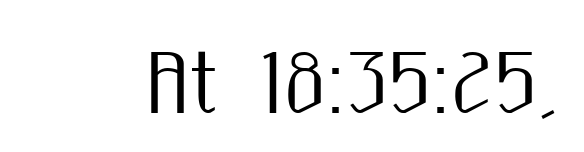
Bare-footed words on every line. No feet cap the strokes, marking this as sans-serif type. Between one letter and the next there's only the usual sliver of space. Here the designer chose a conventional face with non-uniform glyph widths.
